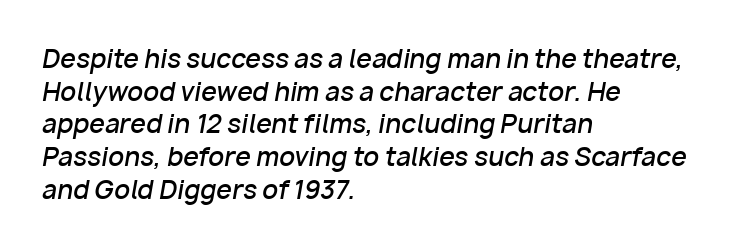
{"italic": "yes", "lean": "right", "slant_degrees": 10, "bold": "semi", "underline": "no", "align": "left", "line_spacing": "normal", "line_spacing_ratio": 1.31, "letter_spacing": "normal", "letter_spacing_em": 0.0, "glyph_px": 25}
